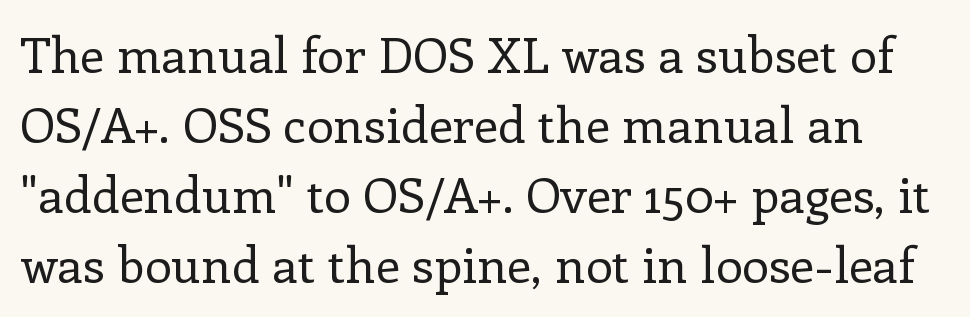
Q: Is the text bold? A: No.
Q: Is the text italic (slanted)? A: No, it is upright.
Q: Is the typeface a serif or a sans-serif typeface? A: Serif.
Q: Is the text underlined? A: No.
Q: Is the spacing between letters normal or unusually wide? A: Normal.
Q: Is the spacing between lines tight, normal or loose? A: Normal.
Q: Width (condensed, normal, or wide)? A: Normal.
Q: Stroke contrast? A: Low.
Q: x-height? A: Medium.
Q: Monospaced? A: No.
